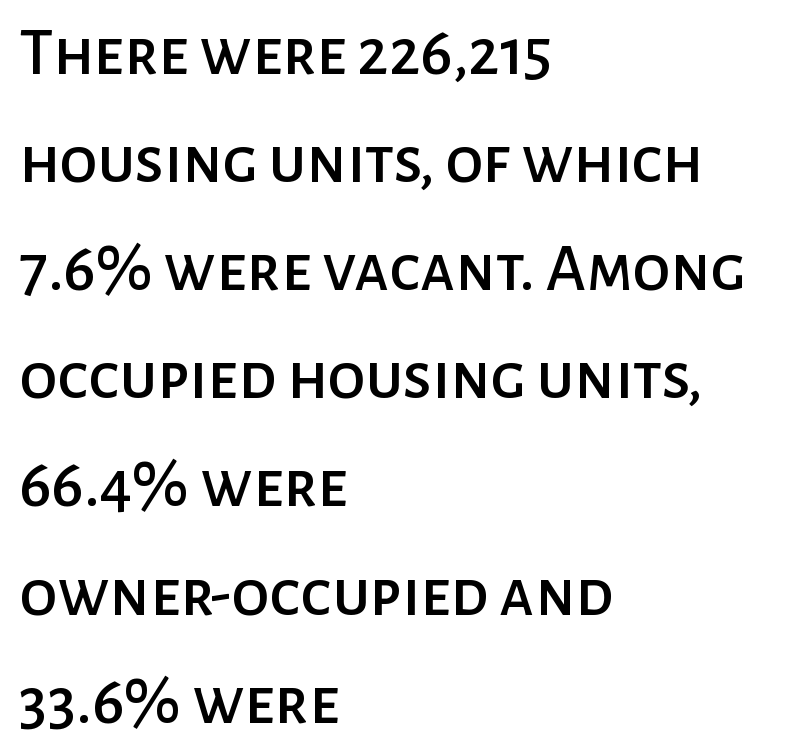
Q: Is the text italic (slanted)? A: No, it is upright.
Q: Is the typeface a serif or a sans-serif typeface? A: Sans-serif.
Q: Is the text underlined? A: No.
Q: How is the paragraph aligned? A: Left-aligned.
Q: Is the spacing between letters normal or unusually wide? A: Normal.
Q: Is the spacing between lines tight, normal or loose? A: Normal.
Q: Width (condensed, normal, or wide)? A: Normal.
Q: Stroke contrast? A: Low.
Q: x-height? A: Medium.
Q: Monospaced? A: No.
